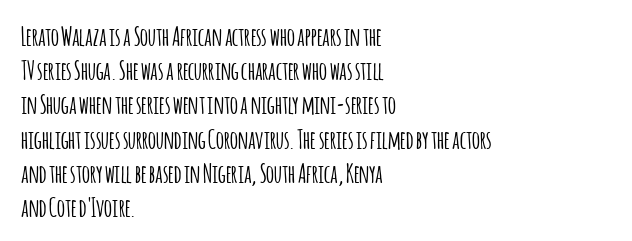
The image shows 25 px text type, upright; set left-aligned, normal line spacing (1.37x), normal letter spacing, not underlined.
